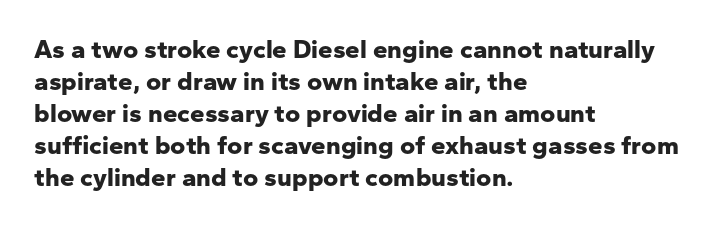
The image shows 26 px bold type, upright; set left-aligned, line spacing 1.23x, normal letter spacing, not underlined.
